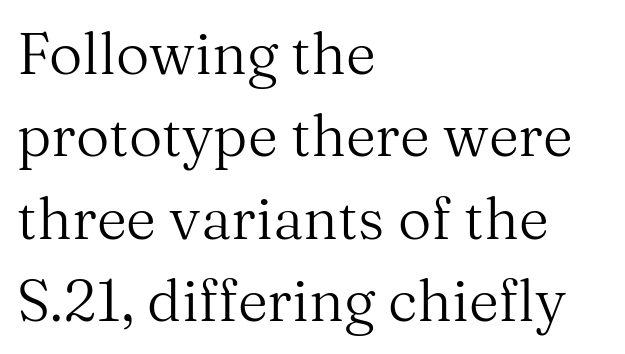
The letters stand upright; this is a roman face. Glyph-to-glyph distance matches everyday printed text. Think of a printed novel: that variable character pitch is what you see here. Decoration check: the copy has no underline. You can tell from the footed stems that serif type was used. The passage shown stacks its lines at a standard gap.
